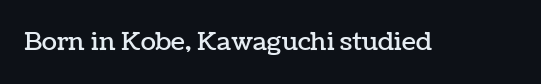
Q: Is the text italic (slanted)? A: No, it is upright.
Q: Is the text underlined? A: No.
Q: Is the spacing between letters normal or unusually wide? A: Normal.
